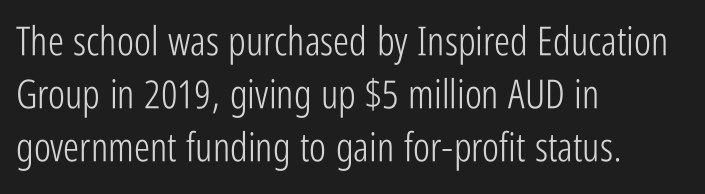
Q: Is the text bold? A: No.
Q: Is the text italic (slanted)? A: No, it is upright.
Q: Is the typeface a serif or a sans-serif typeface? A: Sans-serif.
Q: Is the text underlined? A: No.
Q: How is the paragraph aligned? A: Left-aligned.
Q: Is the spacing between letters normal or unusually wide? A: Normal.
Q: Is the spacing between lines tight, normal or loose? A: Normal.
Q: Width (condensed, normal, or wide)? A: Condensed.
Q: Stroke contrast? A: Low.
Q: x-height? A: Medium.
Q: Monospaced? A: No.
